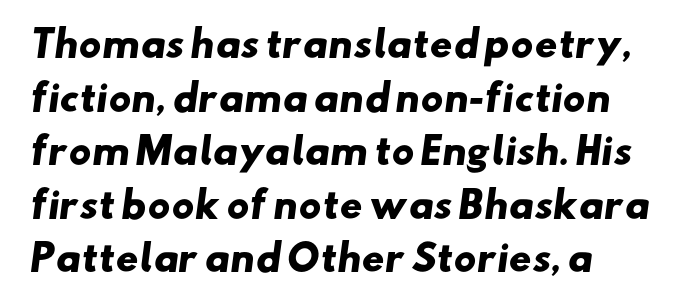
{"serif": "no", "bold": "yes", "weight": "heavy", "width": "wide", "stroke_contrast": "low", "x_height": "small", "monospaced": "no", "underline": "no", "align": "left", "line_spacing": "normal", "line_spacing_ratio": 1.53, "letter_spacing": "normal", "letter_spacing_em": 0.0, "glyph_px": 35}
